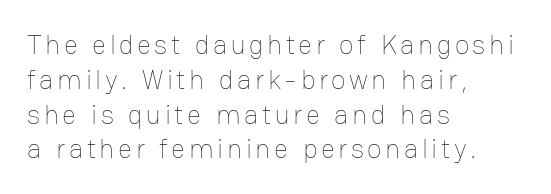
Is this a heavy cut? Hardly; it is regular or lighter. Decoration check: the copy has no underline. Visually the block forms a straight wall on the left and a jagged coastline on the right. When letters stand straight like this, we call the style roman or upright. Quick note: interline space is typical.
